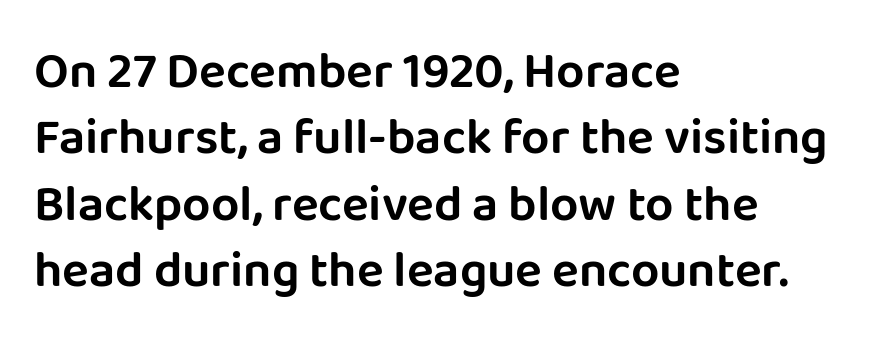
{"serif": "no", "italic": "no", "width": "normal", "stroke_contrast": "low", "x_height": "large", "monospaced": "no", "underline": "no", "align": "left", "line_spacing": "normal", "line_spacing_ratio": 1.33, "letter_spacing": "normal", "letter_spacing_em": 0.0, "glyph_px": 50}
